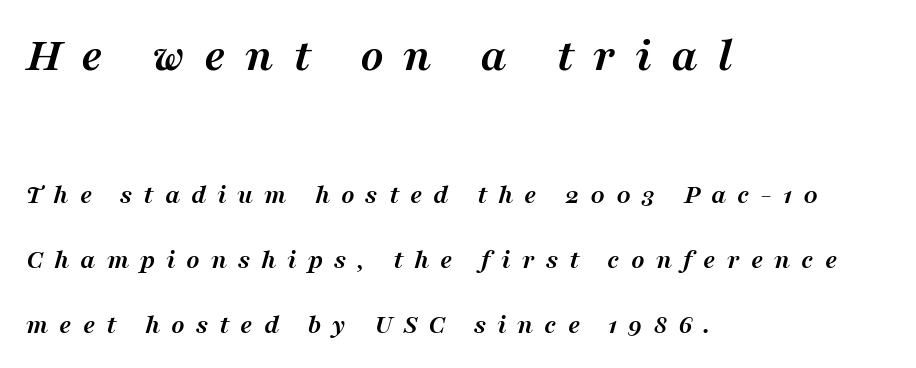
Caption: expanded tracking, letters set apart. A typesetter would call this proportional, since set widths differ per character. The letters carry serifs — small finishing strokes at the ends of their stems. Horizontal alignment here is leftward, the default for most running prose. The zone under the glyphs is completely vacant. Character size in the leading block exceeds that of the trailing block.
